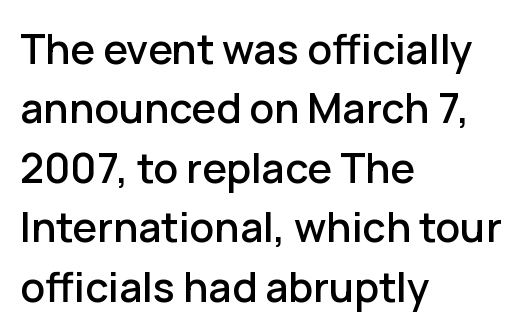
{"serif": "no", "italic": "no", "width": "normal", "stroke_contrast": "low", "x_height": "medium", "monospaced": "no", "underline": "no", "align": "left", "line_spacing": "normal", "line_spacing_ratio": 1.45, "letter_spacing": "normal", "letter_spacing_em": 0.0, "glyph_px": 41}
